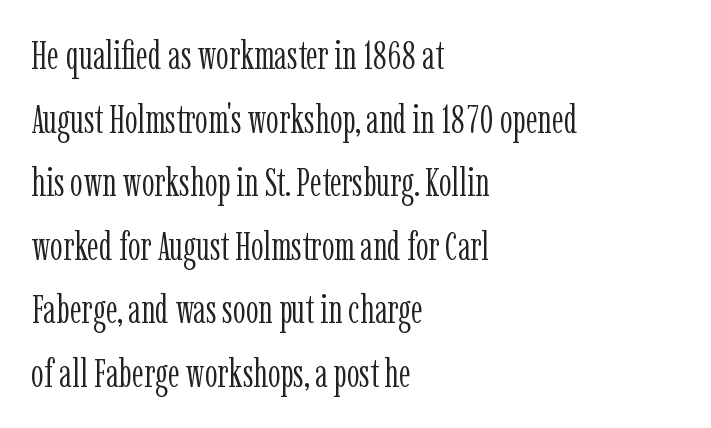
{"serif": "yes", "italic": "no", "bold": "no", "weight": "light", "width": "condensed", "stroke_contrast": "low", "x_height": "medium", "monospaced": "no", "underline": "no", "align": "left", "line_spacing": "normal", "line_spacing_ratio": 1.59, "letter_spacing": "normal", "letter_spacing_em": 0.0, "glyph_px": 40}
